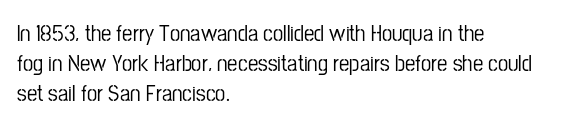
{"italic": "no", "underline": "no", "align": "left", "line_spacing": "normal", "line_spacing_ratio": 1.3, "letter_spacing": "normal", "letter_spacing_em": 0.0, "glyph_px": 23}
